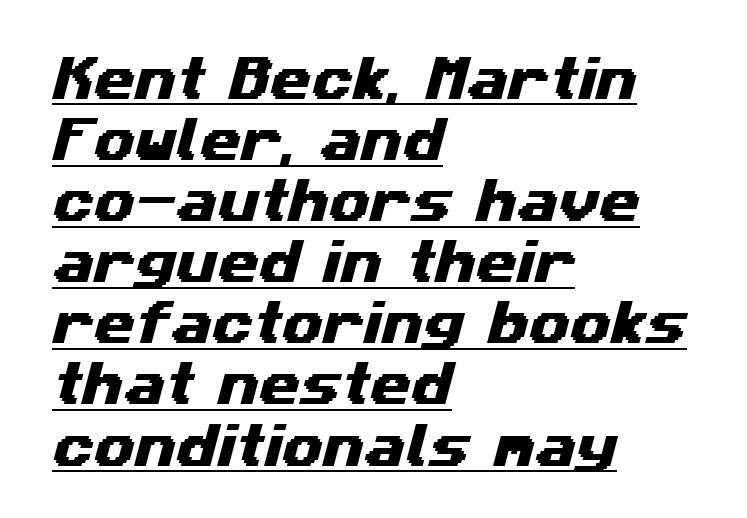
The image shows 47 px wide sans-serif type; set left-aligned, normal line spacing (1.3x), normal letter spacing, underlined; medium stroke contrast and a medium x-height.
